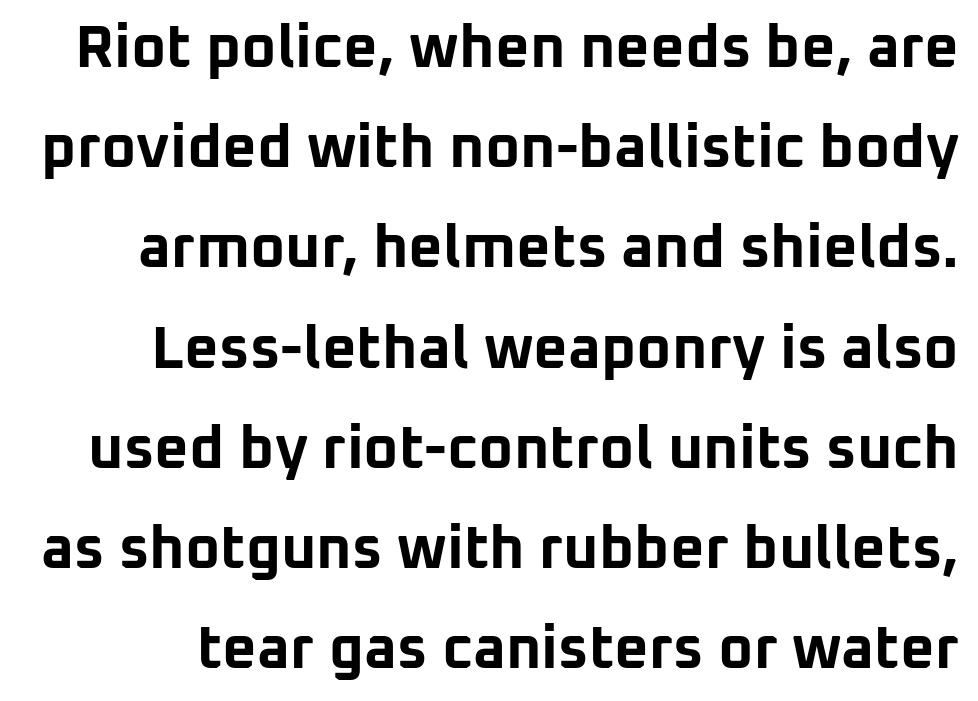
The image shows 60 px bold sans-serif type, upright; set normal line spacing (1.67x), normal letter spacing, not underlined; low stroke contrast and a medium x-height.
